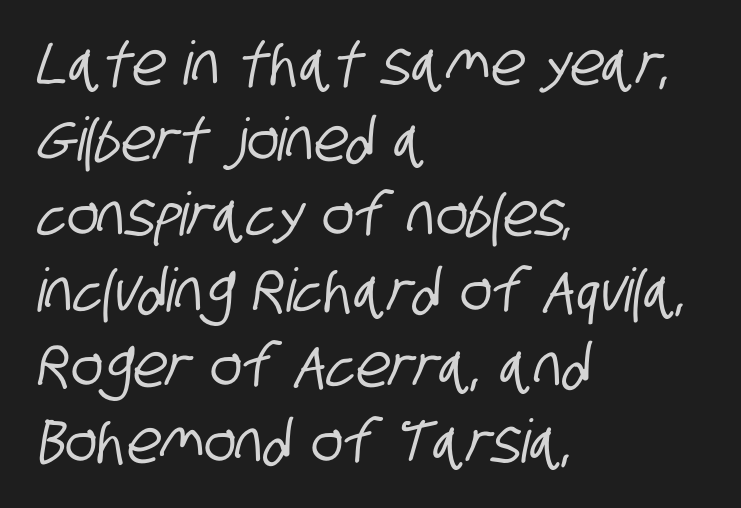
Do the characters align in a grid? No, the font is proportional. Descenders hang freely into open space. Leftover space on each line is placed entirely after the last word. A typesetter would call this leading conventional body-copy spacing.
